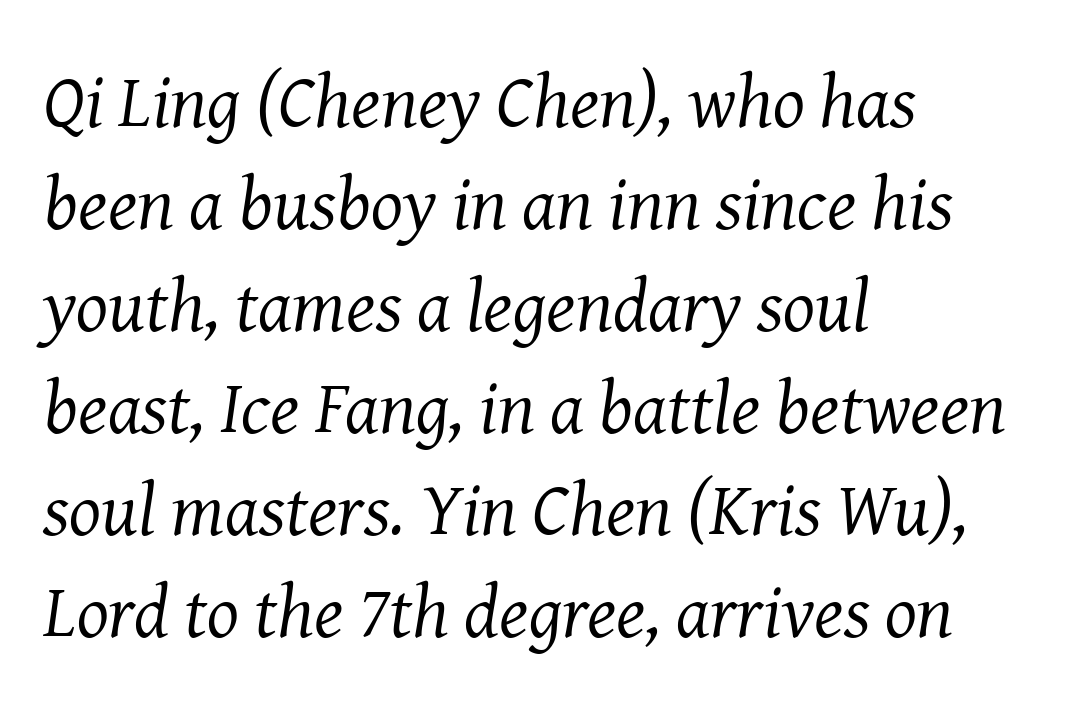
{"serif": "yes", "italic": "yes", "lean": "right", "slant_degrees": 8, "bold": "no", "weight": "regular", "width": "normal", "stroke_contrast": "medium", "x_height": "medium", "monospaced": "no", "underline": "no", "align": "left", "line_spacing": "normal", "line_spacing_ratio": 1.36, "letter_spacing": "normal", "letter_spacing_em": 0.0, "glyph_px": 75}
